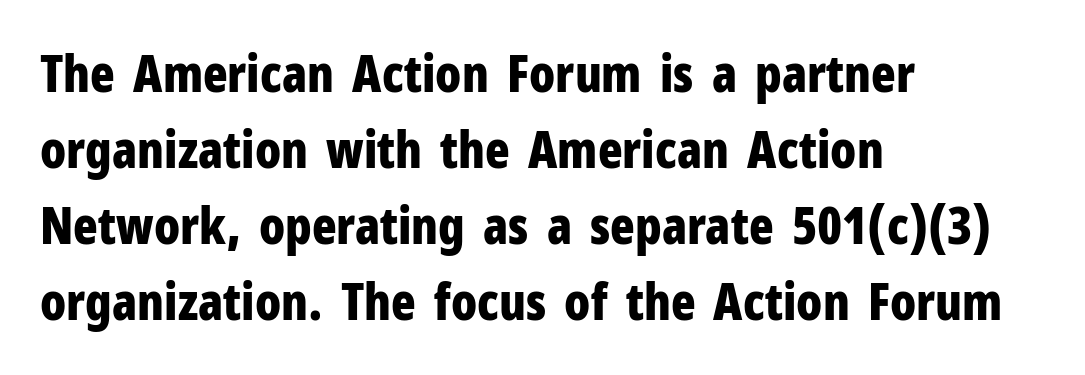
These lines are rendered in a variable-pitch font. The text was rendered using a sans face with plain stroke endings. Compared with a centered layout, this one pins lines to the left instead. Regarding leading, the lines here are spaced in the standard way. Posture: straight, roman, zero tilt.
